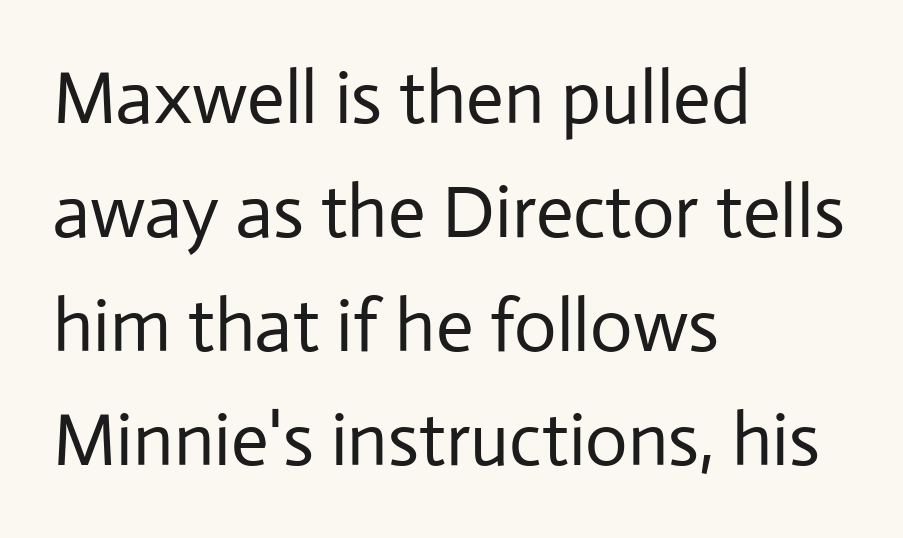
The image shows 74 px regular-weight sans-serif type, upright; set left-aligned, normal line spacing (1.54x), normal letter spacing, not underlined; low stroke contrast and a medium x-height.
